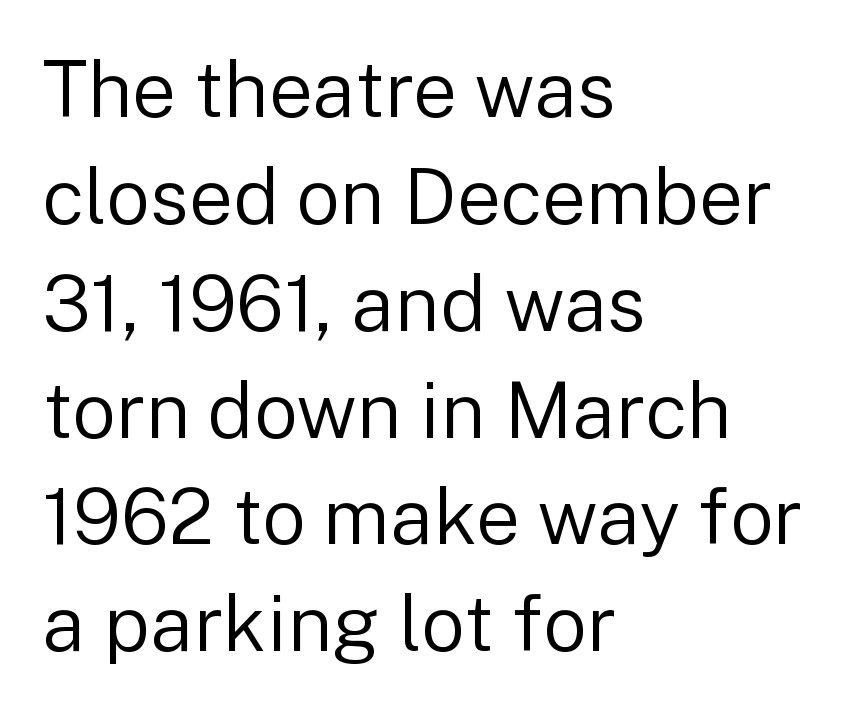
The image shows 78 px regular-weight sans-serif type, upright; set left-aligned, normal line spacing (1.37x), normal letter spacing, not underlined; low stroke contrast and a medium x-height.
